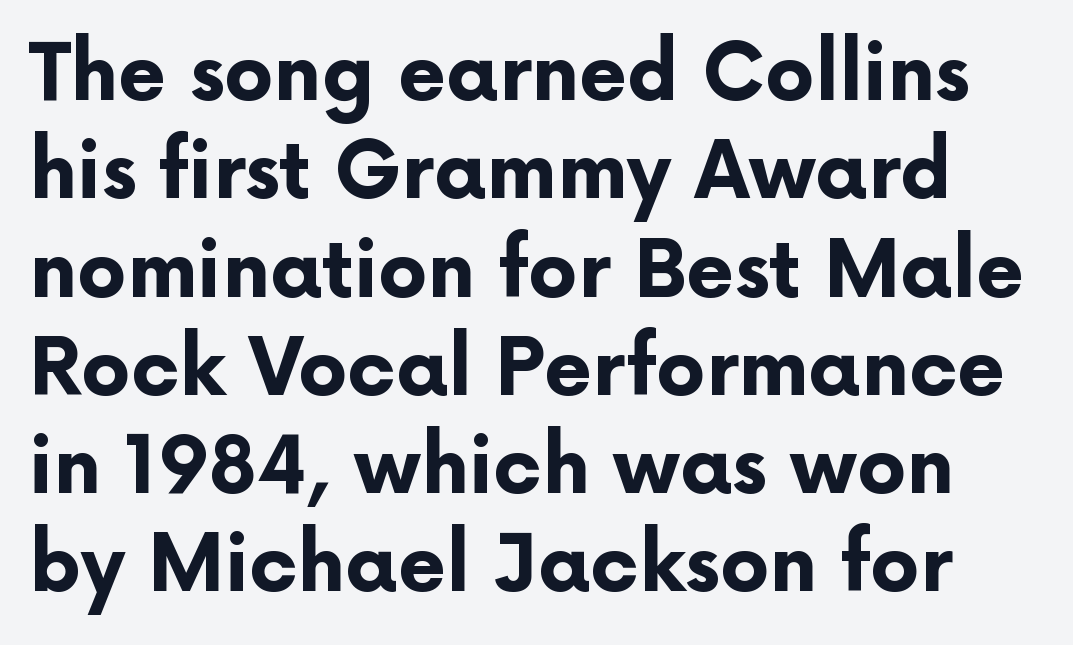
The image shows 78 px bold sans-serif type, upright; set normal line spacing (1.26x), normal letter spacing, not underlined; low stroke contrast and a medium x-height.
